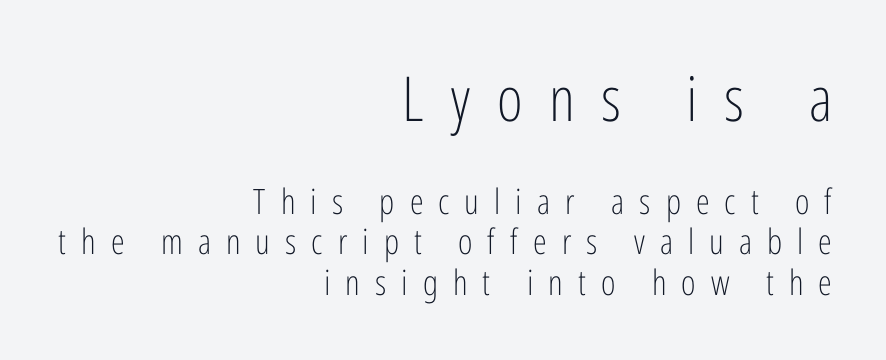
The image shows 62 px light, condensed sans-serif type, upright; set right-aligned, line spacing 1.16x, unusually wide letter spacing (+0.43 em), not underlined; the first (top) block is 1.77x larger; low stroke contrast and a medium x-height.
